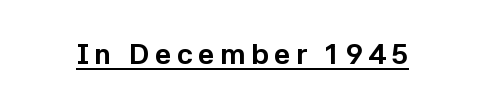
The image shows 29 px bold sans-serif type, upright; set underlined; low stroke contrast and a medium x-height.
